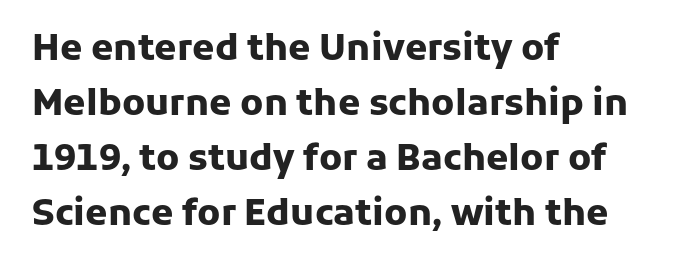
Q: Is the text bold? A: Yes.
Q: Is the text italic (slanted)? A: No, it is upright.
Q: Is the typeface a serif or a sans-serif typeface? A: Sans-serif.
Q: Is the text underlined? A: No.
Q: How is the paragraph aligned? A: Left-aligned.
Q: Is the spacing between letters normal or unusually wide? A: Normal.
Q: Is the spacing between lines tight, normal or loose? A: Normal.
Q: Width (condensed, normal, or wide)? A: Normal.
Q: Stroke contrast? A: Low.
Q: x-height? A: Medium.
Q: Monospaced? A: No.
